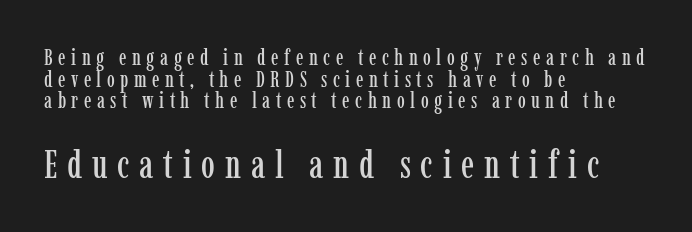
Q: Is the text italic (slanted)? A: No, it is upright.
Q: Is the typeface a serif or a sans-serif typeface? A: Serif.
Q: Is the text underlined? A: No.
Q: How is the paragraph aligned? A: Left-aligned.
Q: Is the spacing between letters normal or unusually wide? A: Unusually wide.
Q: Is the spacing between lines tight, normal or loose? A: Tight.
Q: Which block of text is set in a larger size, the first (top) or the second (bottom)? A: The second (bottom) one.
Q: Width (condensed, normal, or wide)? A: Condensed.
Q: Stroke contrast? A: Low.
Q: x-height? A: Medium.
Q: Monospaced? A: No.
